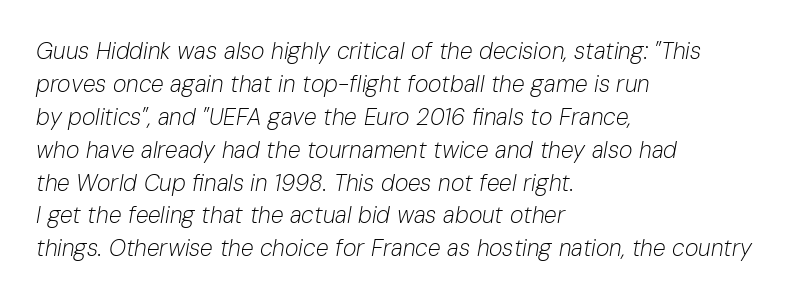
Plain, unruled lines of type. Vertically, the passage feels balanced, rows spaced as you'd expect. Nobody touched the tracking dial on this one. The paragraph has a hard left edge and a soft right edge. The cut favours lightness, reaching ordinary text weight at its darkest. The letters are slanted; this is an italic face.
